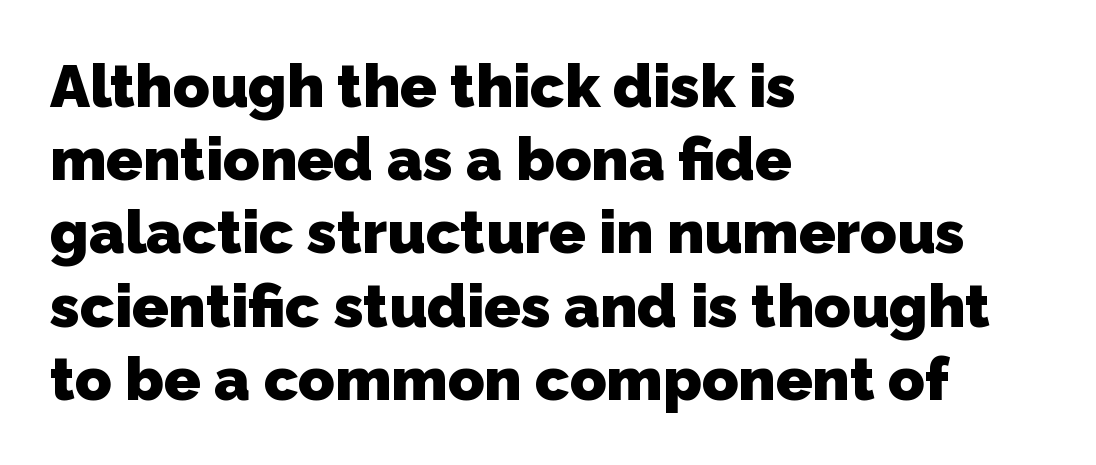
The image shows 60 px heavy sans-serif type; set left-aligned, line spacing 1.22x, normal letter spacing, not underlined; low stroke contrast and a medium x-height.
